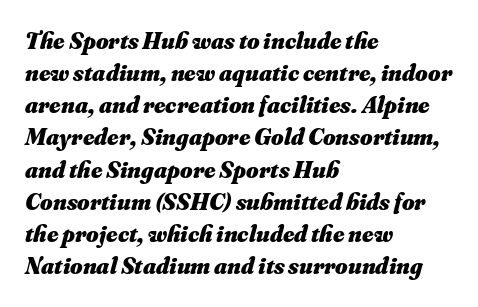
{"italic": "yes", "lean": "right", "slant_degrees": 16, "bold": "yes", "underline": "no", "align": "left", "line_spacing": "normal", "line_spacing_ratio": 1.34, "letter_spacing": "normal", "letter_spacing_em": 0.0, "glyph_px": 24}
